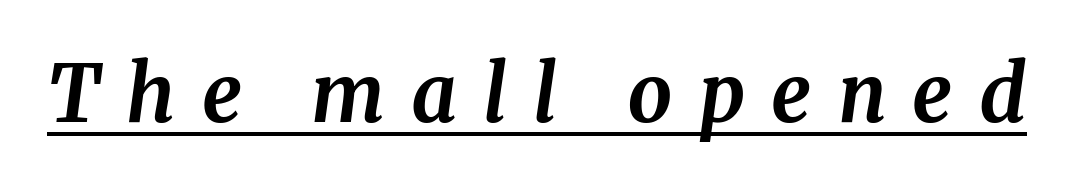
Q: Is the text bold? A: Yes.
Q: Is the text italic (slanted)? A: Yes, it leans right by about 8 degrees.
Q: Is the typeface a serif or a sans-serif typeface? A: Serif.
Q: Is the text underlined? A: Yes.
Q: Is the spacing between letters normal or unusually wide? A: Unusually wide.
Q: Width (condensed, normal, or wide)? A: Normal.
Q: Stroke contrast? A: Medium.
Q: x-height? A: Medium.
Q: Monospaced? A: No.
